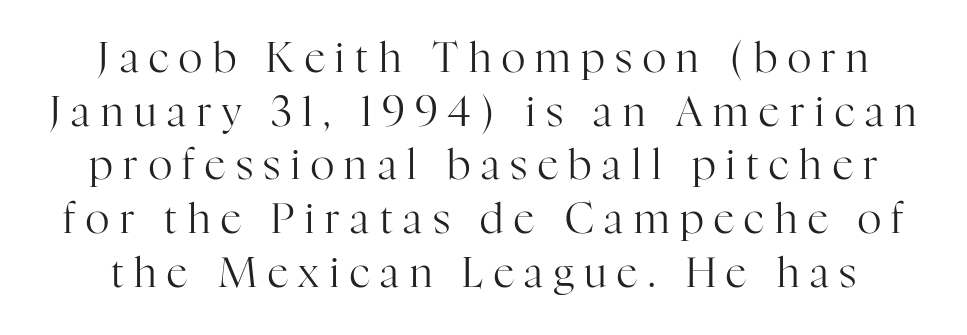
A typesetter would call this heavily tracked-out type. Glance below the letters and you will spot only blank space. No letter is thick-stroked: the sample isn't bold. Varying glyph widths throughout — classic text-font behaviour. How would I describe the line gaps? Plain and ordinary.
